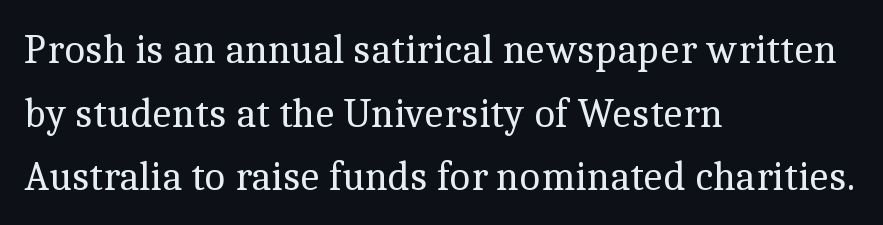
The image shows 41 px regular-weight serif type, upright; set left-aligned, normal line spacing (1.55x), normal letter spacing, not underlined; a medium x-height.
